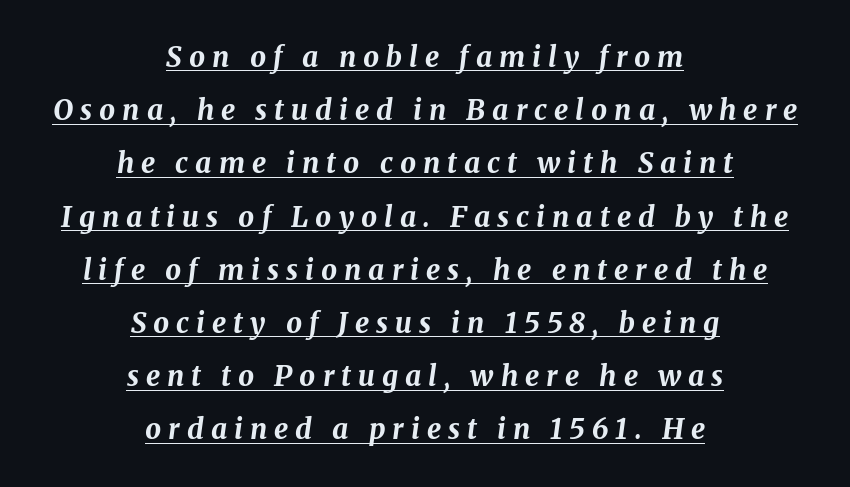
Stroke thickness is high; the sample reads as a true bold. This rendering uses center alignment, leaving both contours irregular but symmetric. The words here are underlined. This sample uses expanded letter spacing, leaving extra air between glyphs. Quick note: interline space is abundant.
